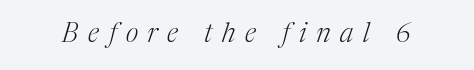
Q: Is the text bold? A: No.
Q: Is the text italic (slanted)? A: Yes, it leans right by about 17 degrees.
Q: Is the text underlined? A: No.
Q: Is the spacing between letters normal or unusually wide? A: Unusually wide.
